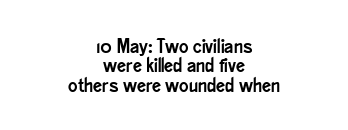
Q: Is the text italic (slanted)? A: No, it is upright.
Q: Is the text underlined? A: No.
Q: How is the paragraph aligned? A: Centered.
Q: Is the spacing between letters normal or unusually wide? A: Normal.
Q: Is the spacing between lines tight, normal or loose? A: Tight.
